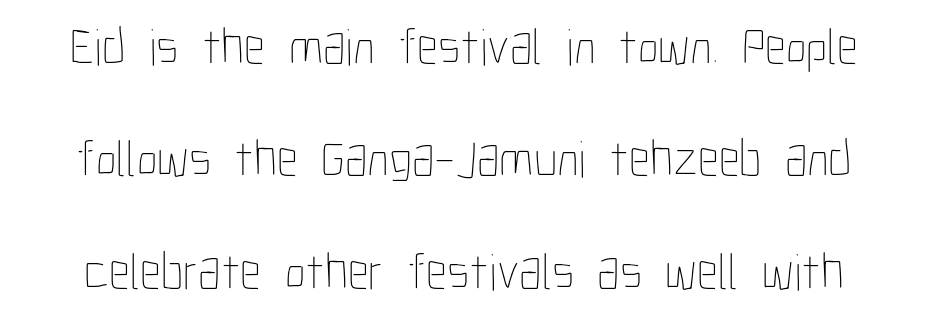
The image shows 52 px thin, condensed type, upright; set loose line spacing (2.16x), normal letter spacing, not underlined; low stroke contrast and a medium x-height.
